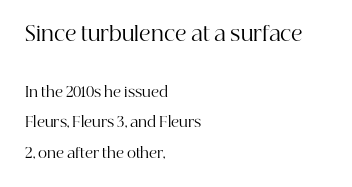
Q: Is the text bold? A: No.
Q: Is the text italic (slanted)? A: No, it is upright.
Q: Is the text underlined? A: No.
Q: How is the paragraph aligned? A: Left-aligned.
Q: Is the spacing between letters normal or unusually wide? A: Normal.
Q: Is the spacing between lines tight, normal or loose? A: Loose.
Q: Which block of text is set in a larger size, the first (top) or the second (bottom)? A: The first (top) one.
